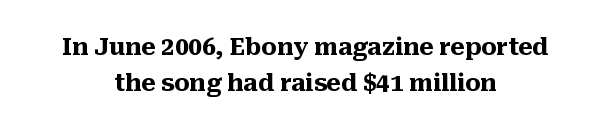
{"italic": "no", "bold": "yes", "underline": "no", "align": "center", "line_spacing": "normal", "line_spacing_ratio": 1.5, "letter_spacing": "normal", "letter_spacing_em": 0.0, "glyph_px": 24}
